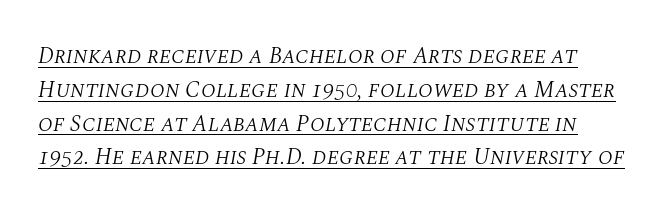
The image shows 23 px text type, italic (leaning right); set normal line spacing (1.47x), normal letter spacing, underlined.
